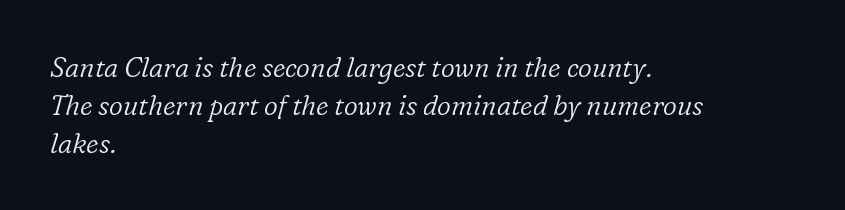
The image shows 27 px text type, italic (leaning right); set left-aligned, normal line spacing (1.4x), normal letter spacing, not underlined.
